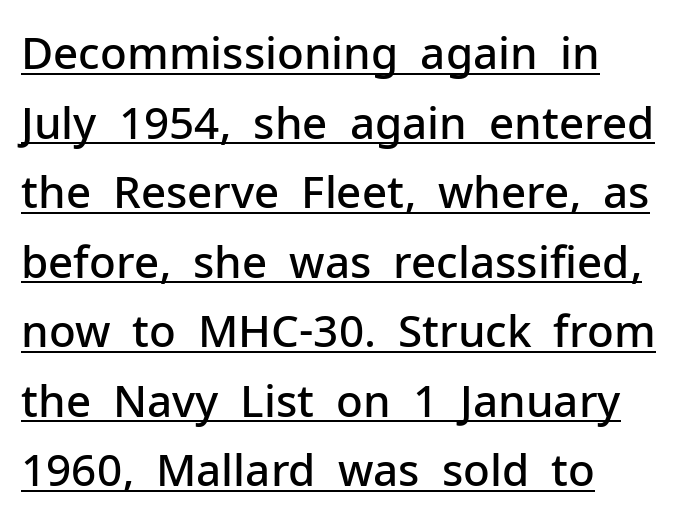
{"serif": "no", "italic": "no", "bold": "semi", "weight": "semibold", "width": "normal", "stroke_contrast": "low", "x_height": "medium", "monospaced": "no", "underline": "yes", "align": "left", "line_spacing": "normal", "line_spacing_ratio": 1.58, "letter_spacing": "normal", "letter_spacing_em": 0.0, "glyph_px": 44}
